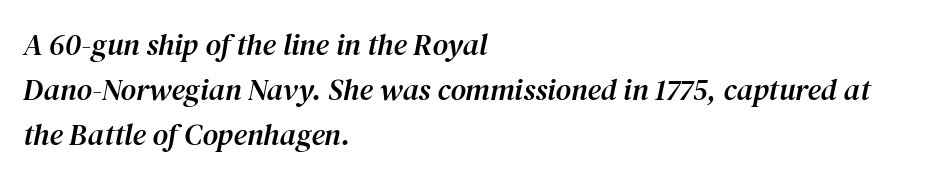
Designer's note — italics engaged. In terms of letterform style, serifs are clearly present. These lines are set flush left with a ragged right edge. A typesetter would call this proportional, since set widths differ per character. Letter spacing: default. The space directly below the letters is spotless.
